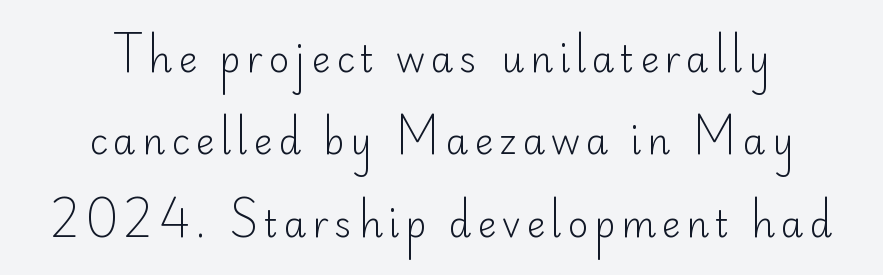
The letters look calm and open, with moderate or lighter stems. Descenders hang freely into open space. This is the regular roman posture of the typeface. Casual observation: everything's sitting right in the middle.
